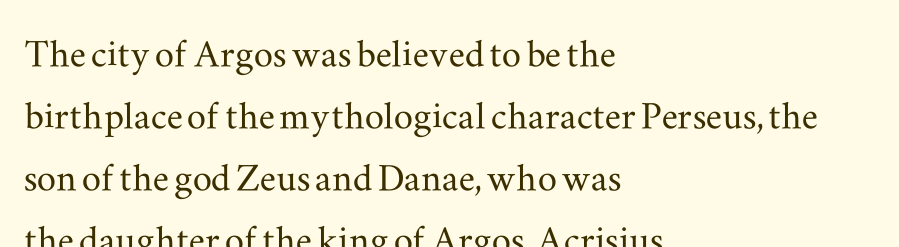
Q: Is the text italic (slanted)? A: No, it is upright.
Q: Is the typeface a serif or a sans-serif typeface? A: Serif.
Q: Is the text underlined? A: No.
Q: How is the paragraph aligned? A: Left-aligned.
Q: Is the spacing between letters normal or unusually wide? A: Normal.
Q: Is the spacing between lines tight, normal or loose? A: Normal.
Q: Width (condensed, normal, or wide)? A: Wide.
Q: Stroke contrast? A: Medium.
Q: x-height? A: Small.
Q: Monospaced? A: No.
